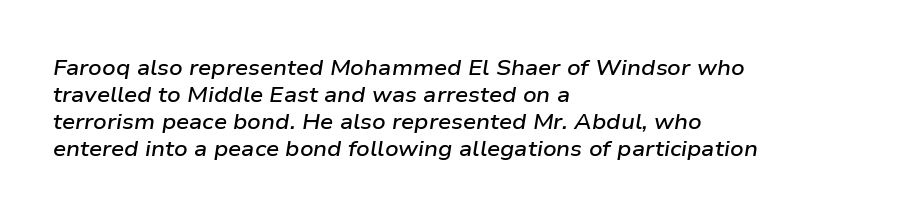
Q: Is the text bold? A: Semi-bold.
Q: Is the text italic (slanted)? A: Yes, it leans right by about 9 degrees.
Q: Is the text underlined? A: No.
Q: How is the paragraph aligned? A: Left-aligned.
Q: Is the spacing between letters normal or unusually wide? A: Normal.
Q: Is the spacing between lines tight, normal or loose? A: Normal.
